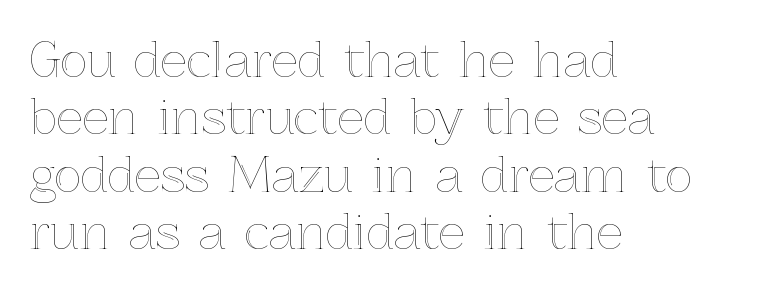
{"italic": "no", "width": "normal", "x_height": "medium", "monospaced": "no", "underline": "no", "align": "left", "line_spacing_ratio": 1.22, "letter_spacing": "normal", "letter_spacing_em": 0.0, "glyph_px": 47}
